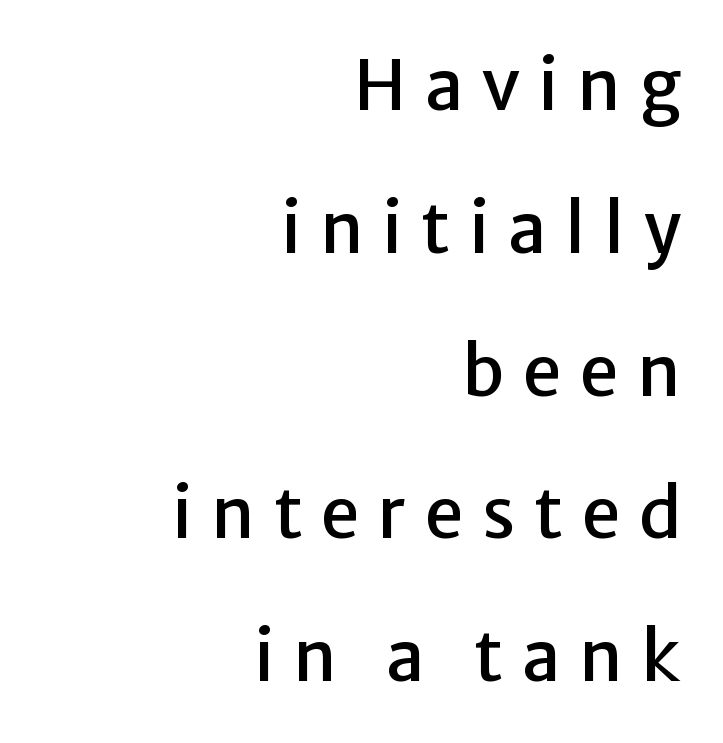
The image shows 69 px sans-serif type, upright; set right-aligned, loose line spacing (2.07x), unusually wide letter spacing (+0.27 em), not underlined; low stroke contrast and a medium x-height.
